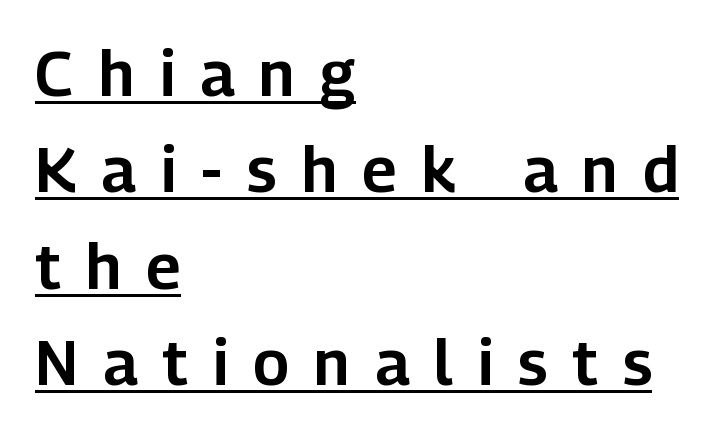
Q: Is the text italic (slanted)? A: No, it is upright.
Q: Is the typeface a serif or a sans-serif typeface? A: Sans-serif.
Q: Is the text underlined? A: Yes.
Q: How is the paragraph aligned? A: Left-aligned.
Q: Is the spacing between letters normal or unusually wide? A: Unusually wide.
Q: Is the spacing between lines tight, normal or loose? A: Normal.
Q: Width (condensed, normal, or wide)? A: Normal.
Q: Stroke contrast? A: Low.
Q: x-height? A: Medium.
Q: Monospaced? A: No.
